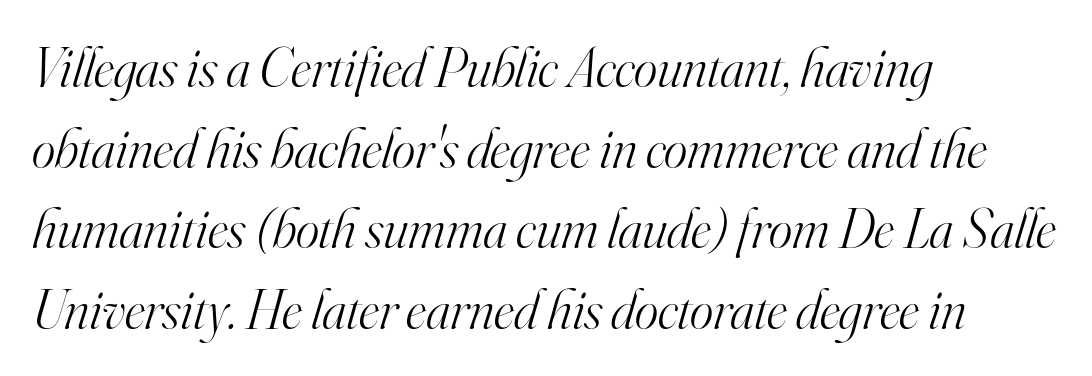
Q: Is the text bold? A: No.
Q: Is the text italic (slanted)? A: Yes, it leans right by about 16 degrees.
Q: Is the typeface a serif or a sans-serif typeface? A: Serif.
Q: Is the text underlined? A: No.
Q: How is the paragraph aligned? A: Left-aligned.
Q: Is the spacing between letters normal or unusually wide? A: Normal.
Q: Is the spacing between lines tight, normal or loose? A: Normal.
Q: Width (condensed, normal, or wide)? A: Normal.
Q: Stroke contrast? A: High.
Q: x-height? A: Small.
Q: Monospaced? A: No.
